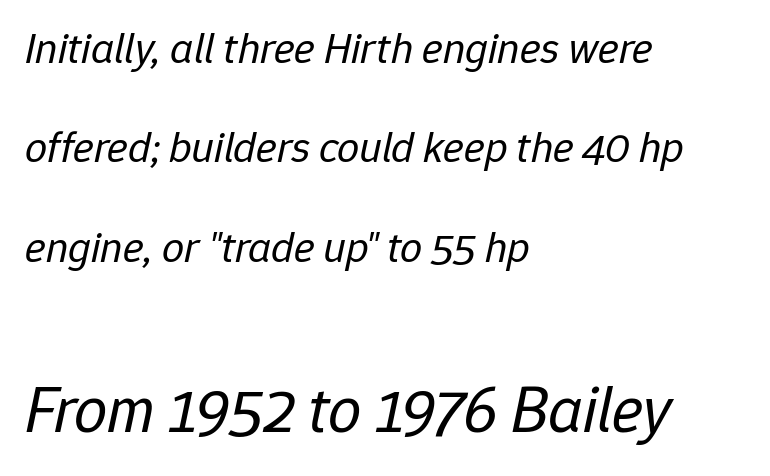
The whole block is typeset with a tilt. The vertical gap from one line to the next is large. The cut favours lightness, reaching ordinary text weight at its darkest. Decoration check: the copy has no underline.
